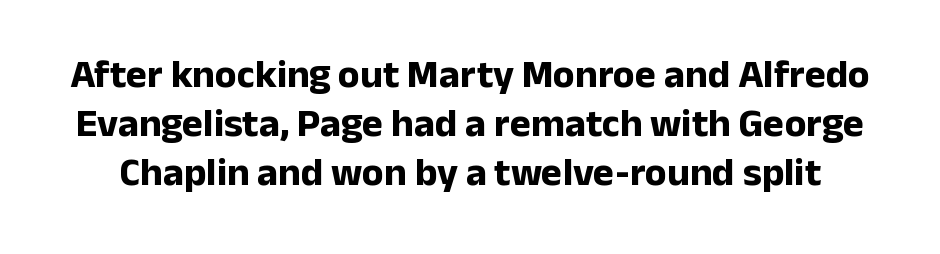
The image shows 40 px bold sans-serif type, upright; set line spacing 1.22x, normal letter spacing, not underlined; low stroke contrast and a medium x-height.
